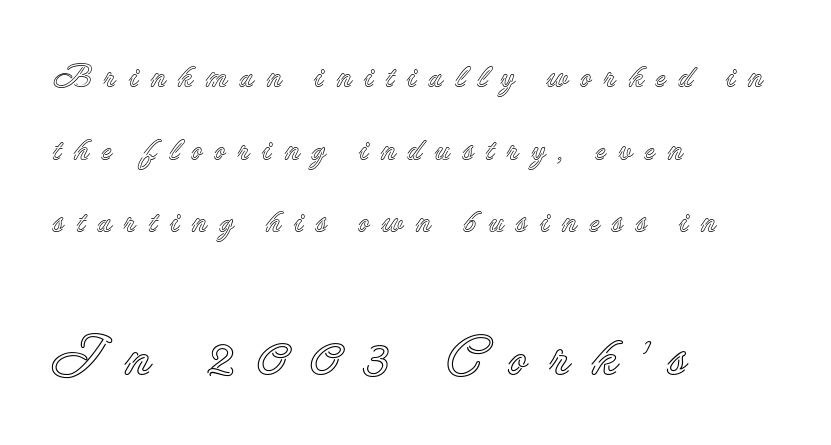
Q: Is the text italic (slanted)? A: Yes.
Q: Is the text underlined? A: No.
Q: How is the paragraph aligned? A: Left-aligned.
Q: Is the spacing between letters normal or unusually wide? A: Unusually wide.
Q: Is the spacing between lines tight, normal or loose? A: Loose.
Q: Which block of text is set in a larger size, the first (top) or the second (bottom)? A: The second (bottom) one.
Q: Width (condensed, normal, or wide)? A: Normal.
Q: x-height? A: Small.
Q: Monospaced? A: No.
